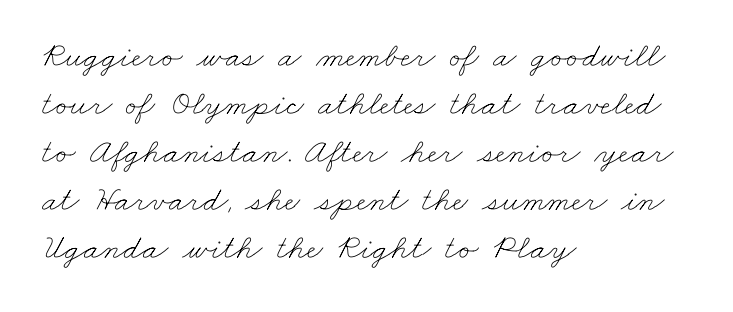
Any mark beneath the type? The region is blank. Notice how the passage keeps a crisp vertical edge on the left only. The type is set solid horizontally, with unmodified tracking. Caption: face not bold, strokes unweighted. One glance says typical: line gaps are just what's usual.
